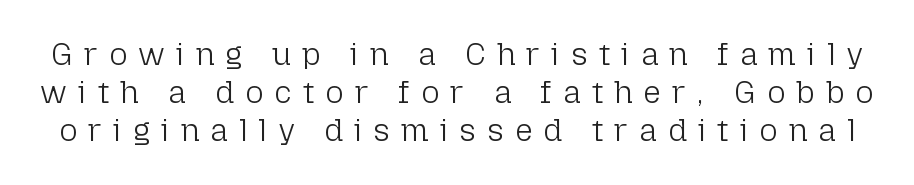
The image shows 31 px light sans-serif type, upright; set line spacing 1.23x, unusually wide letter spacing (+0.36 em), not underlined; low stroke contrast and a medium x-height.
